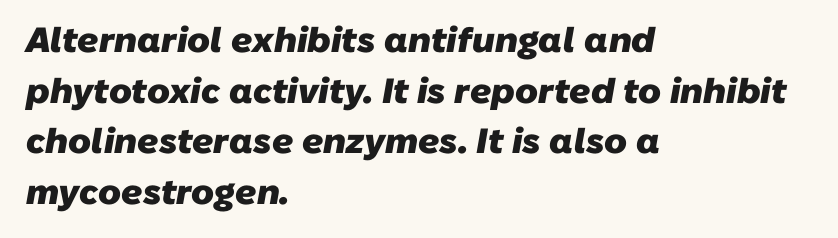
Short note: letters normally spaced. The rag falls on the right side of this text block. Descenders hang freely into open space. The characters display no serif detailing; their extremities are plain. Here the designer chose a conventional face with non-uniform glyph widths.
